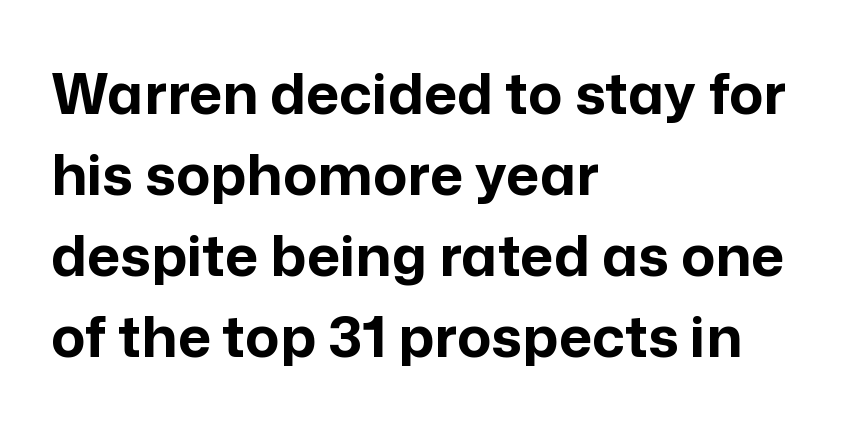
The image shows 57 px bold sans-serif type, upright; set left-aligned, normal line spacing (1.42x), normal letter spacing, not underlined; low stroke contrast and a medium x-height.
